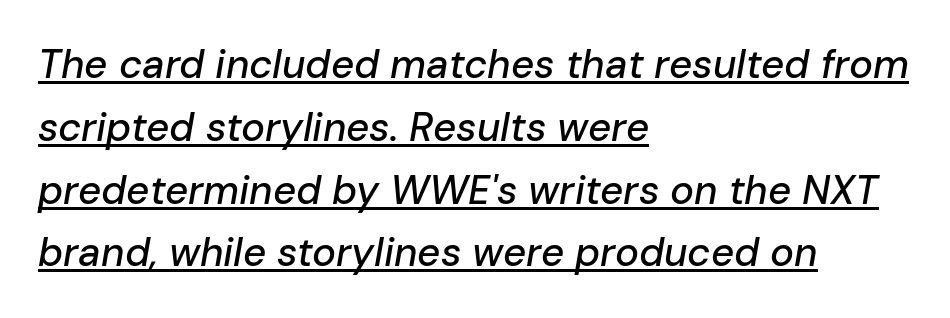
{"italic": "yes", "lean": "right", "slant_degrees": 10, "width": "normal", "stroke_contrast": "low", "x_height": "medium", "monospaced": "no", "underline": "yes", "align": "left", "line_spacing": "normal", "line_spacing_ratio": 1.57, "letter_spacing": "normal", "letter_spacing_em": 0.0, "glyph_px": 40}
